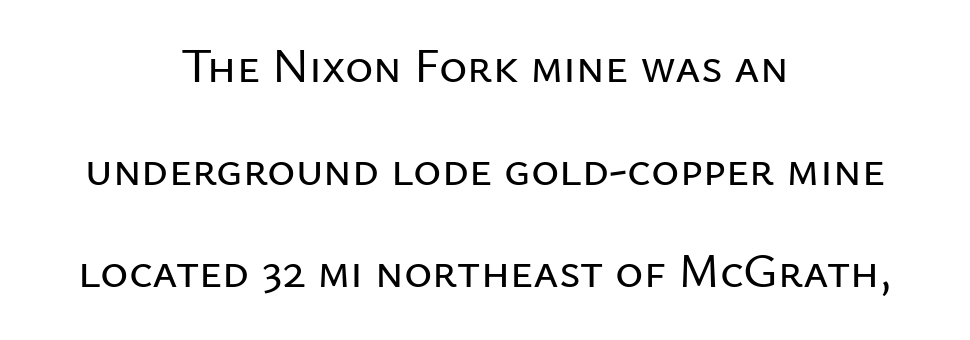
The image shows 48 px sans-serif type, upright; set centered, loose line spacing (2.14x), normal letter spacing, not underlined; low stroke contrast and a medium x-height.
